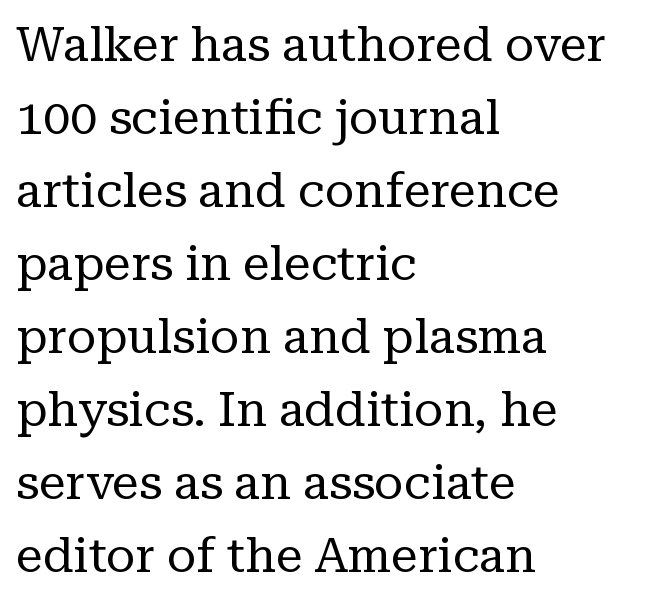
Q: Is the text bold? A: No.
Q: Is the text italic (slanted)? A: No, it is upright.
Q: Is the typeface a serif or a sans-serif typeface? A: Serif.
Q: Is the text underlined? A: No.
Q: How is the paragraph aligned? A: Left-aligned.
Q: Is the spacing between letters normal or unusually wide? A: Normal.
Q: Is the spacing between lines tight, normal or loose? A: Normal.
Q: Width (condensed, normal, or wide)? A: Normal.
Q: Stroke contrast? A: Low.
Q: x-height? A: Medium.
Q: Monospaced? A: No.
